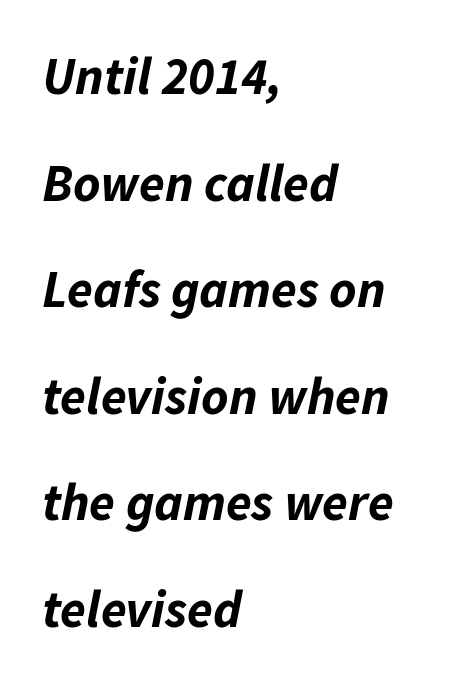
The image shows 52 px bold type, italic (leaning right); set left-aligned, loose line spacing (2.05x), normal letter spacing, not underlined; low stroke contrast and a medium x-height.
